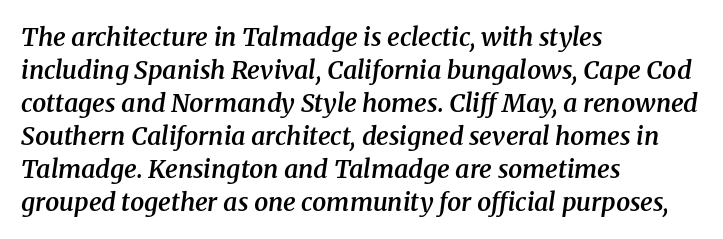
The image shows 25 px text type, italic (leaning right); set left-aligned, normal line spacing (1.32x), normal letter spacing, not underlined.
